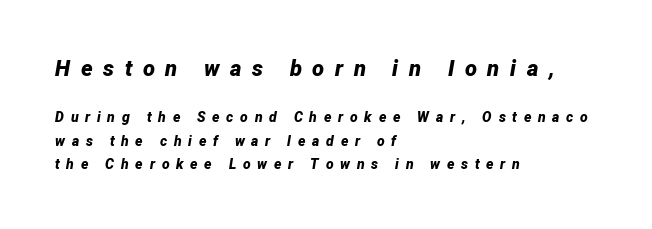
The image shows 22 px bold type, italic (leaning right); set left-aligned, normal line spacing (1.67x), unusually wide letter spacing (+0.48 em), not underlined; the first (top) block is 1.57x larger.
